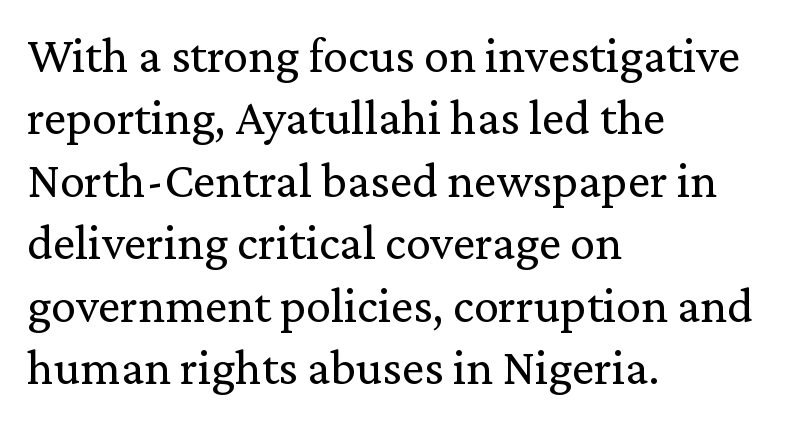
{"serif": "yes", "italic": "no", "bold": "no", "weight": "regular", "width": "normal", "stroke_contrast": "low", "x_height": "medium", "monospaced": "no", "underline": "no", "align": "left", "line_spacing": "normal", "line_spacing_ratio": 1.25, "letter_spacing": "normal", "letter_spacing_em": 0.0, "glyph_px": 50}
